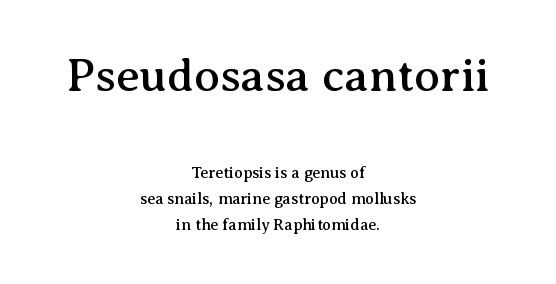
The image shows 47 px serif type, upright; set centered, normal line spacing (1.63x), normal letter spacing, not underlined; the first (top) block is 2.94x larger; medium stroke contrast and a medium x-height.
